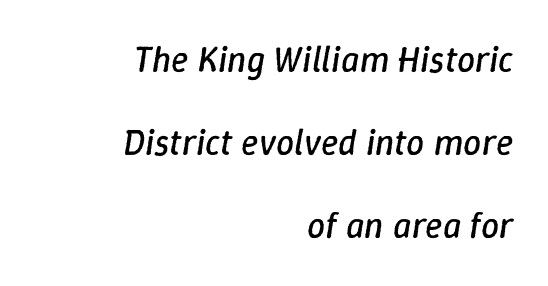
{"italic": "yes", "lean": "right", "slant_degrees": 9, "bold": "no", "weight": "regular", "width": "normal", "stroke_contrast": "low", "x_height": "medium", "monospaced": "no", "underline": "no", "align": "right", "line_spacing": "loose", "line_spacing_ratio": 2.31, "letter_spacing": "normal", "letter_spacing_em": 0.0, "glyph_px": 36}
